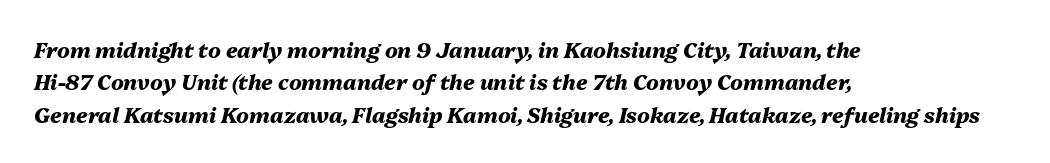
Q: Is the text bold? A: Yes.
Q: Is the text italic (slanted)? A: Yes, it leans right by about 13 degrees.
Q: Is the text underlined? A: No.
Q: How is the paragraph aligned? A: Left-aligned.
Q: Is the spacing between letters normal or unusually wide? A: Normal.
Q: Is the spacing between lines tight, normal or loose? A: Normal.
